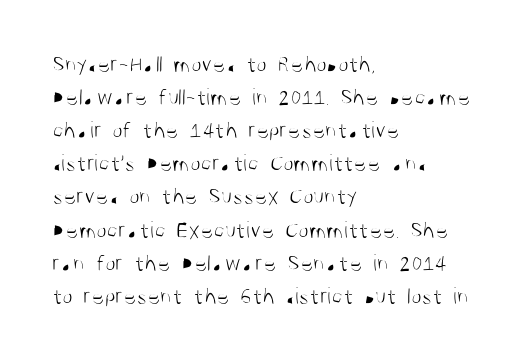
The image shows 24 px text type, upright; set left-aligned, normal line spacing (1.38x), normal letter spacing, not underlined.
